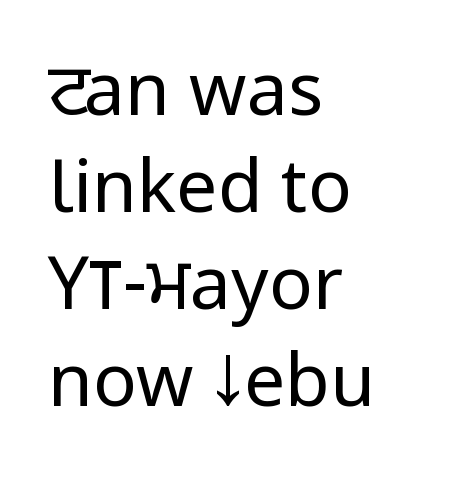
{"serif": "no", "italic": "no", "bold": "no", "weight": "regular", "width": "condensed", "stroke_contrast": "low", "x_height": "large", "monospaced": "no", "underline": "no", "align": "left", "line_spacing": "normal", "line_spacing_ratio": 1.33, "letter_spacing": "normal", "letter_spacing_em": 0.0, "glyph_px": 73}
